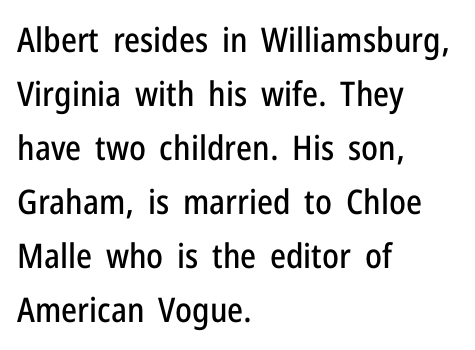
Q: Is the text italic (slanted)? A: No, it is upright.
Q: Is the typeface a serif or a sans-serif typeface? A: Sans-serif.
Q: Is the text underlined? A: No.
Q: How is the paragraph aligned? A: Left-aligned.
Q: Is the spacing between letters normal or unusually wide? A: Normal.
Q: Is the spacing between lines tight, normal or loose? A: Normal.
Q: Width (condensed, normal, or wide)? A: Condensed.
Q: Stroke contrast? A: Low.
Q: x-height? A: Medium.
Q: Monospaced? A: No.
